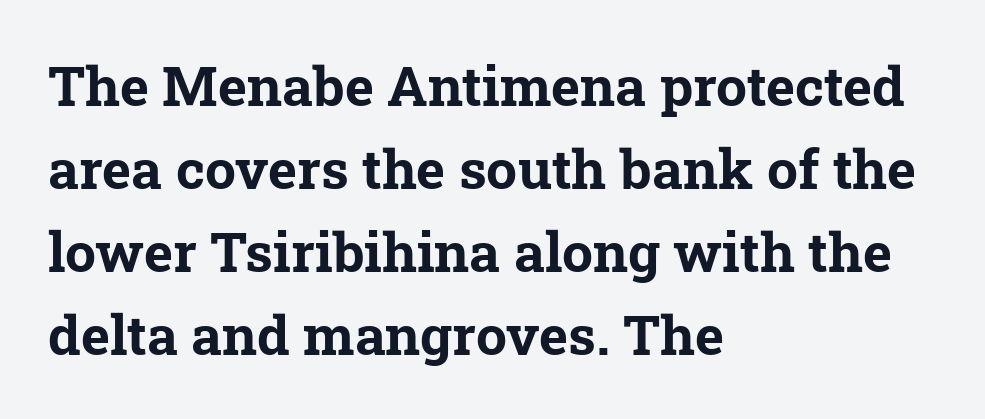
The image shows 55 px bold serif type; set left-aligned, normal line spacing (1.51x), normal letter spacing, not underlined; low stroke contrast and a medium x-height.
